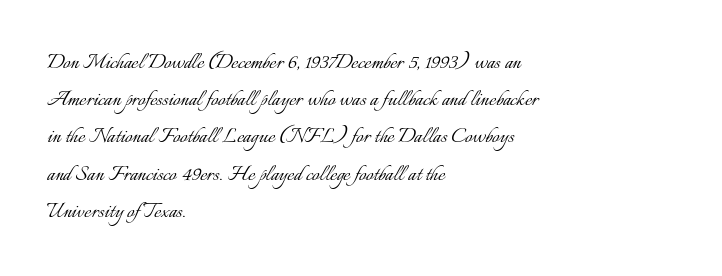
{"bold": "no", "underline": "no", "align": "left", "line_spacing": "normal", "line_spacing_ratio": 1.43, "letter_spacing": "normal", "letter_spacing_em": 0.0, "glyph_px": 26}
